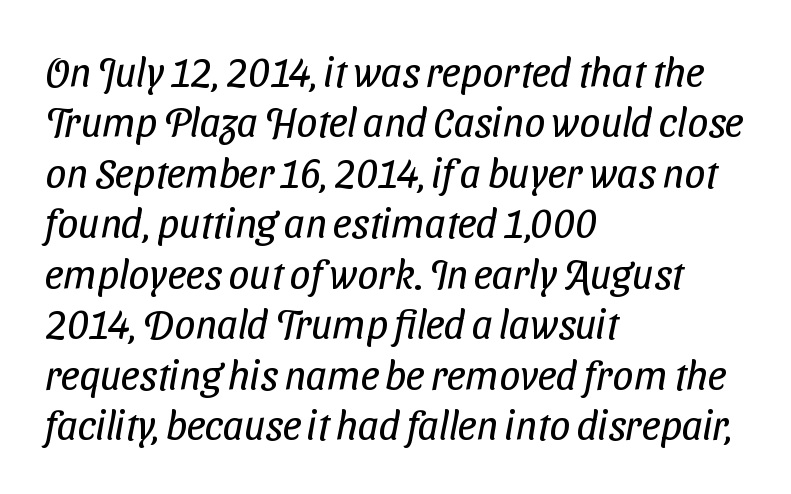
{"serif": "no", "bold": "no", "weight": "regular", "width": "condensed", "stroke_contrast": "low", "x_height": "medium", "monospaced": "no", "underline": "no", "align": "left", "line_spacing_ratio": 1.23, "letter_spacing": "normal", "letter_spacing_em": 0.0, "glyph_px": 41}
